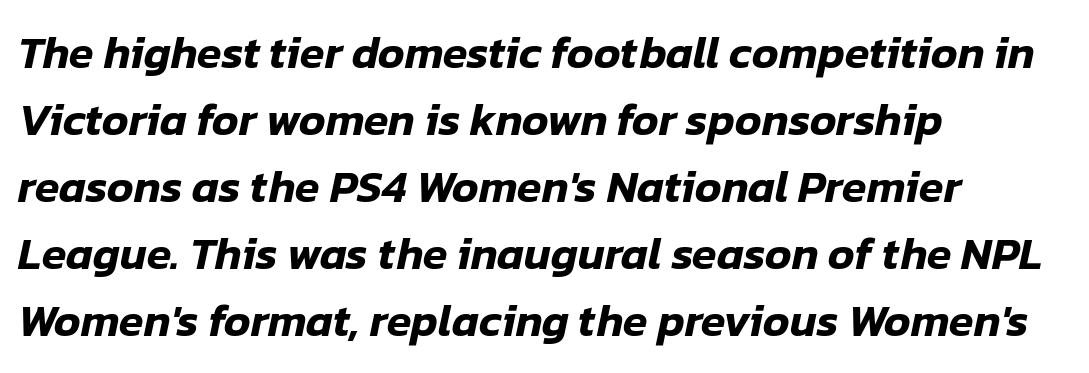
Q: Is the text italic (slanted)? A: Yes, it leans right by about 12 degrees.
Q: Is the text underlined? A: No.
Q: How is the paragraph aligned? A: Left-aligned.
Q: Is the spacing between letters normal or unusually wide? A: Normal.
Q: Is the spacing between lines tight, normal or loose? A: Normal.
Q: Width (condensed, normal, or wide)? A: Normal.
Q: Stroke contrast? A: Low.
Q: x-height? A: Medium.
Q: Monospaced? A: No.
